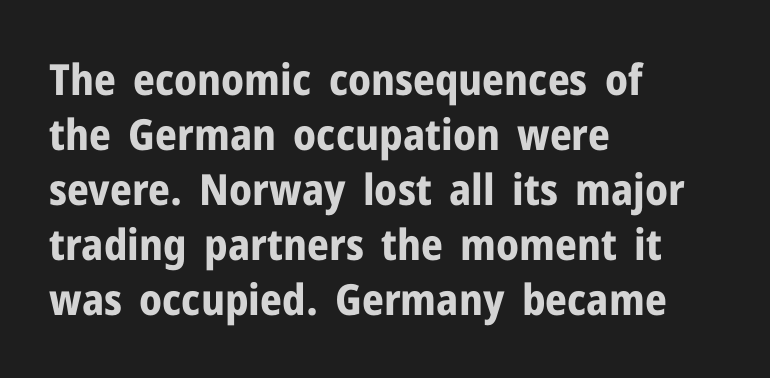
The image shows 43 px bold sans-serif type, upright; set left-aligned, normal line spacing (1.28x), normal letter spacing, not underlined; low stroke contrast and a medium x-height.
